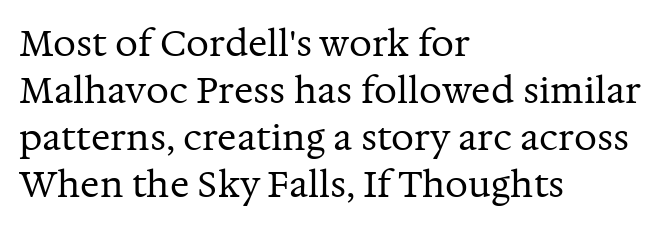
The image shows 36 px regular-weight serif type, upright; set left-aligned, normal line spacing (1.31x), normal letter spacing, not underlined; medium stroke contrast and a medium x-height.
